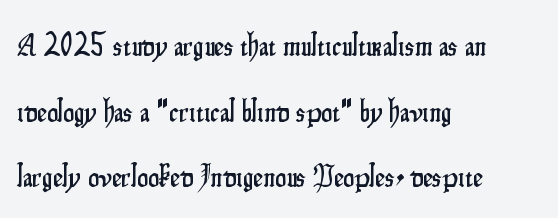
One glance says open: line gaps are wider than usual. Note the varied advance widths — an 'i' is clearly narrower than an 'm'. Glyph-to-glyph distance matches everyday printed text. The letters stand upright; this is a roman face. Serifs: no, the terminals of the letterforms are clean. The typesetter chose a ragged-right arrangement here.
